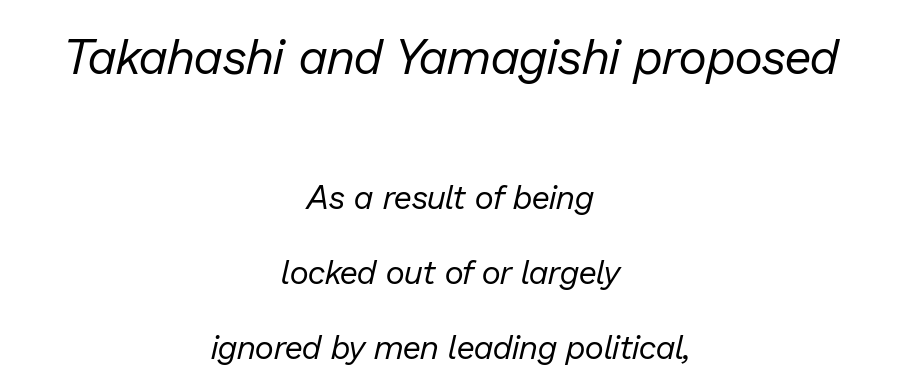
Honestly, there is no underline to notice here at all. The rendering uses natural spacing where letterforms have individual widths. Alignment: centered. There's an unmistakable incline to the writing here. Each word holds together tightly as a unit, with standard inter-letter gaps.
